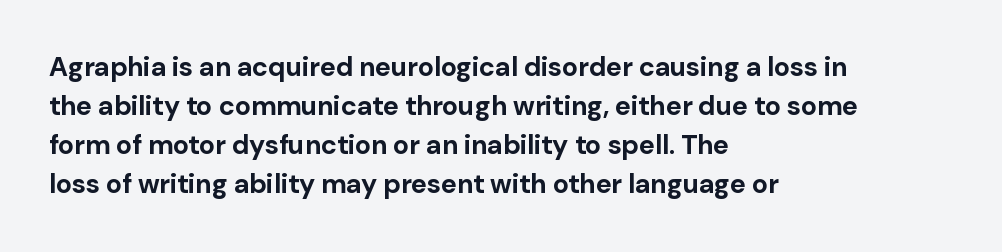
{"italic": "no", "bold": "yes", "underline": "no", "align": "left", "line_spacing": "normal", "line_spacing_ratio": 1.45, "letter_spacing": "normal", "letter_spacing_em": 0.0, "glyph_px": 27}
